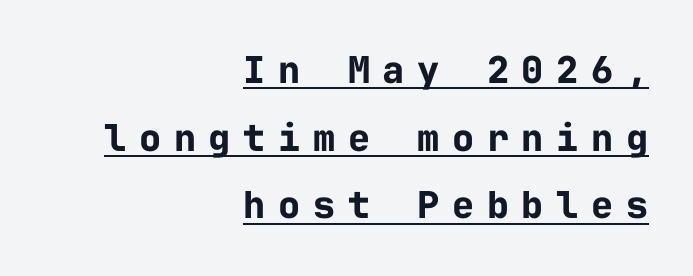
The image shows 37 px bold sans-serif type, upright, monospaced; set right-aligned, line spacing 1.83x, unusually wide letter spacing (+0.34 em), underlined; low stroke contrast and a medium x-height.
